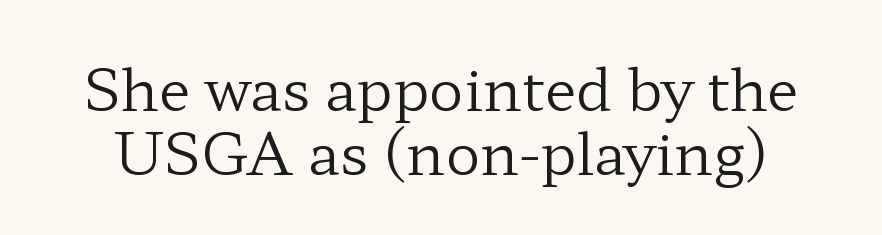
Q: Is the text bold? A: No.
Q: Is the text italic (slanted)? A: No, it is upright.
Q: Is the typeface a serif or a sans-serif typeface? A: Serif.
Q: Is the text underlined? A: No.
Q: Is the spacing between letters normal or unusually wide? A: Normal.
Q: Is the spacing between lines tight, normal or loose? A: Tight.
Q: Width (condensed, normal, or wide)? A: Wide.
Q: Stroke contrast? A: Low.
Q: x-height? A: Medium.
Q: Monospaced? A: No.
